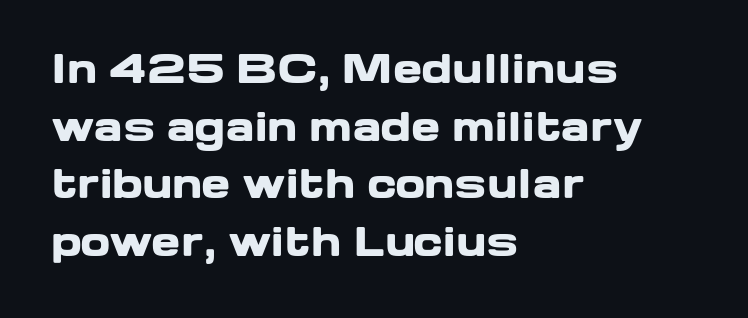
{"serif": "no", "italic": "no", "bold": "yes", "weight": "heavy", "width": "wide", "stroke_contrast": "low", "x_height": "medium", "monospaced": "no", "underline": "no", "align": "left", "line_spacing": "normal", "line_spacing_ratio": 1.48, "letter_spacing": "normal", "letter_spacing_em": 0.0, "glyph_px": 39}
